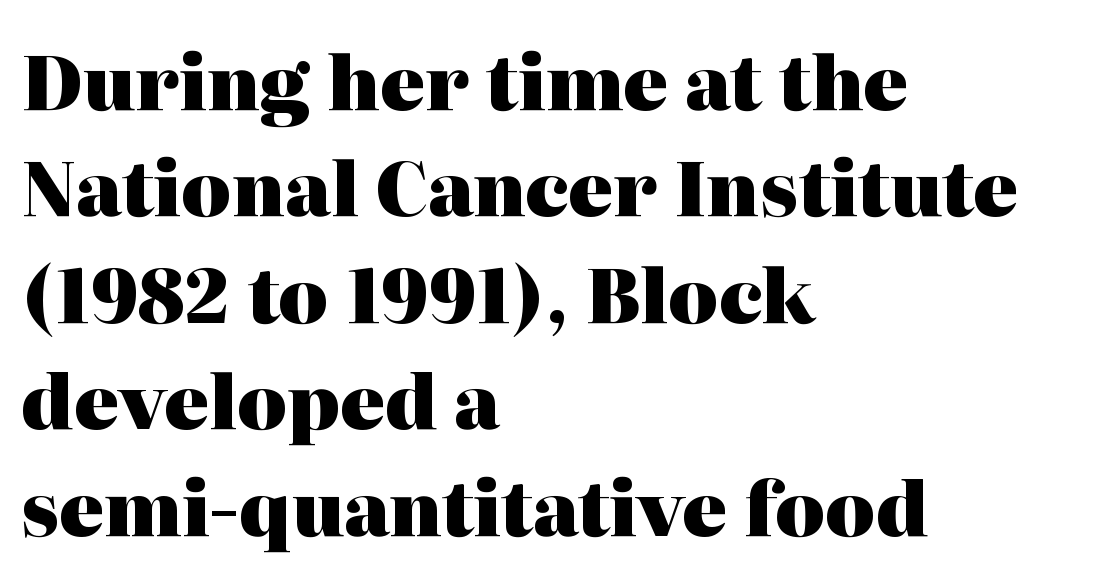
The image shows 75 px heavy serif type, upright; set left-aligned, normal line spacing (1.42x), normal letter spacing, not underlined; high stroke contrast and a medium x-height.
